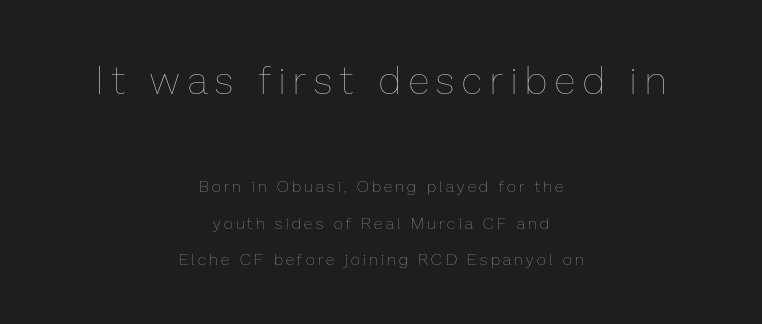
This sample is center-justified, so both line endings float freely. This sample has the flowing, uneven cadence of proportional lettering. Substantial extra tracking has been applied to these lines. Stem width sits at or under what a default text font uses. The designer gave the opening block more size than the closing block. When letters stand straight like this, we call the style roman or upright.
